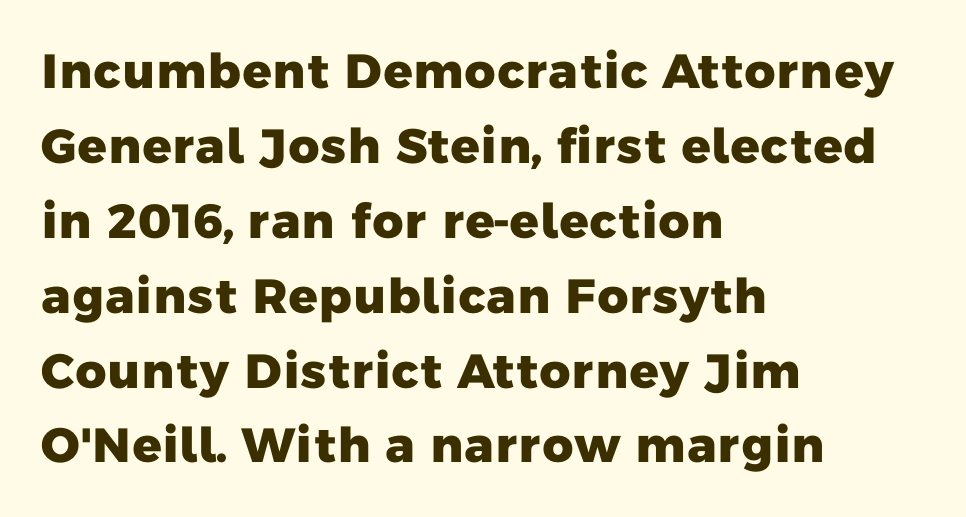
{"serif": "no", "bold": "yes", "weight": "heavy", "width": "normal", "stroke_contrast": "low", "x_height": "medium", "monospaced": "no", "underline": "no", "align": "left", "line_spacing": "normal", "line_spacing_ratio": 1.56, "letter_spacing": "normal", "letter_spacing_em": 0.0, "glyph_px": 48}
